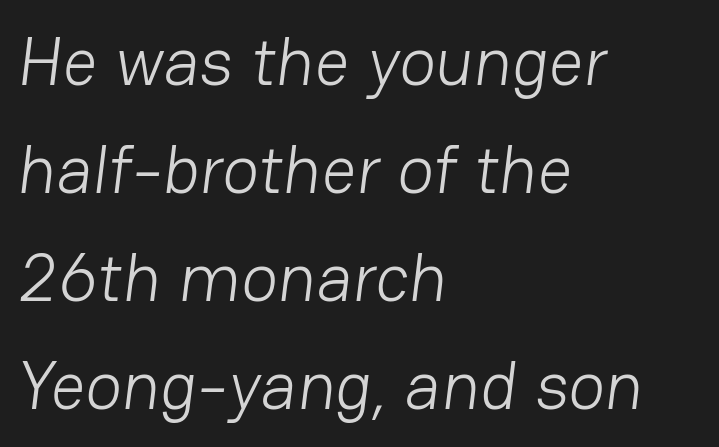
{"serif": "no", "bold": "no", "weight": "light", "width": "normal", "stroke_contrast": "low", "x_height": "medium", "monospaced": "no", "underline": "no", "align": "left", "line_spacing": "normal", "line_spacing_ratio": 1.59, "letter_spacing": "normal", "letter_spacing_em": 0.0, "glyph_px": 68}
